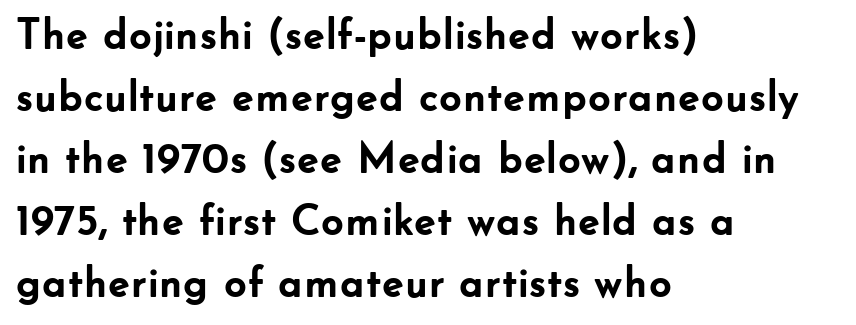
{"serif": "no", "italic": "no", "bold": "yes", "weight": "semibold", "width": "normal", "stroke_contrast": "low", "x_height": "small", "monospaced": "no", "underline": "no", "align": "left", "line_spacing": "normal", "line_spacing_ratio": 1.41, "letter_spacing": "normal", "letter_spacing_em": 0.0, "glyph_px": 44}
